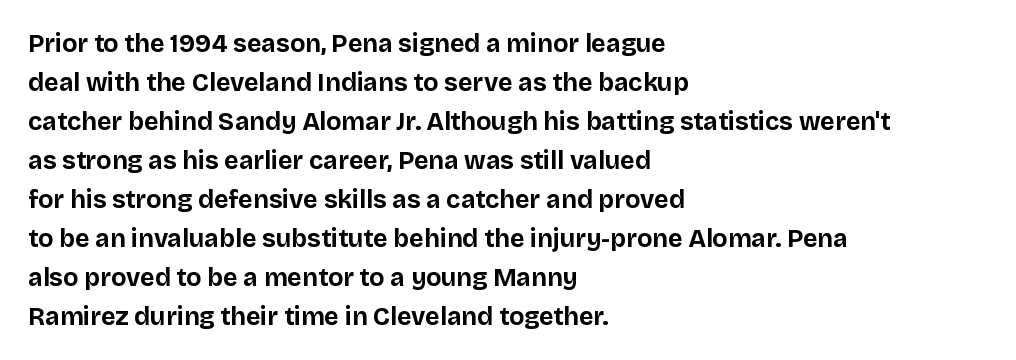
Vertical strokes here are truly vertical. In terms of letterspacing, this is plain default setting. This block has exactly the height ordinary leading produces. Pretty heavy lettering here — definitely bold.
